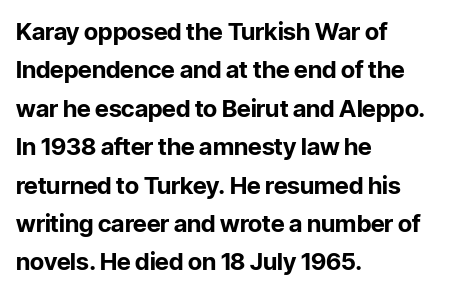
Check the space under the baseline: it is left empty. A classic flush-left, rag-right setting is used for this passage. These lines sit exactly where default settings would place them. Students, note that the glyphs here touch the page at normal intervals. The type sits square on the baseline with zero lean.
